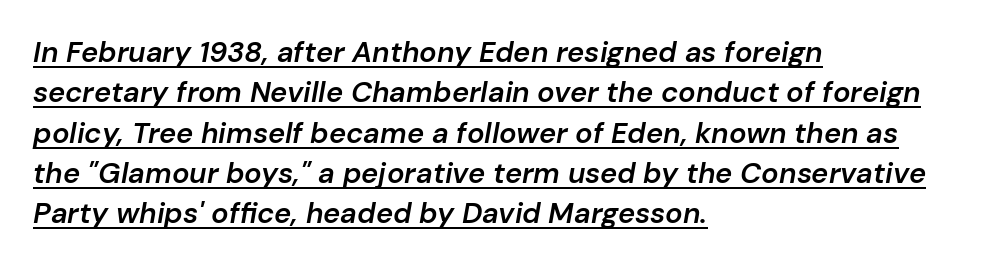
Tracking here is standard; glyphs follow each other at the usual distance. The specimen reads as italic at a glance. Do the characters align in a grid? No, the font is proportional. Left-aligned paragraph, ragged on the right. Baseline-to-baseline distance is the conventional proportion of letter height. This is the in-between weight designers call semibold or demi.
